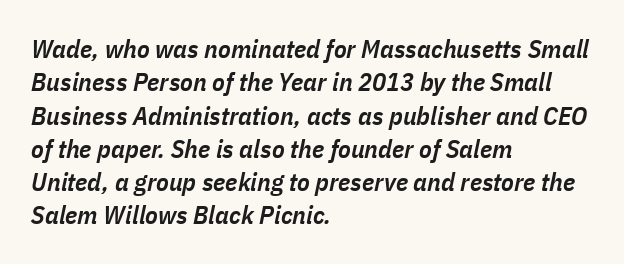
The image shows 26 px text type, italic (leaning right); set left-aligned, normal line spacing (1.28x), normal letter spacing, not underlined.
